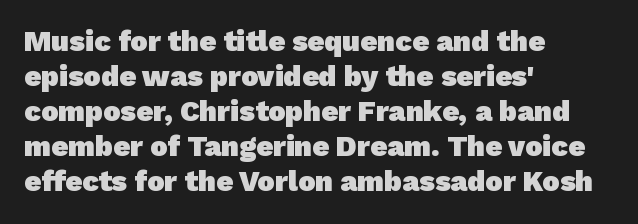
Thick stems and heavy bowls — unmistakably bold. Descenders hang freely into open space. Letter spacing: default. The rendering uses natural spacing where letterforms have individual widths. One-word summary of the alignment: left.
